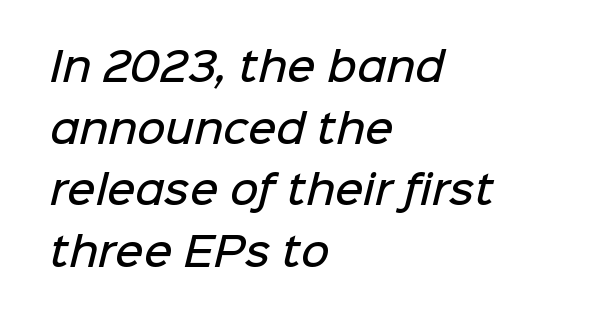
The image shows 39 px semibold sans-serif type; set left-aligned, normal line spacing (1.58x), normal letter spacing, not underlined; low stroke contrast and a medium x-height.
